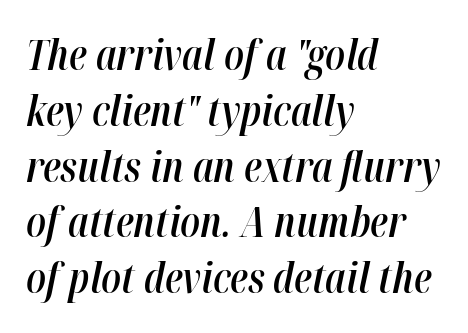
Students, this is semibold: more ink than regular, less than bold. The compositor pushed each line to the left boundary. Varying glyph widths throughout — classic text-font behaviour. The gap between lines stays unmarked. This sample uses an oblique cut, with every glyph tilted off the vertical. This sample keeps an unexceptional amount of space between lines.
